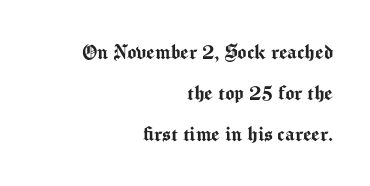
Quick note: underline off. Upright lettering throughout. Inter-character spacing is left at the font's built-in metrics. Which margin do the lines hug? The right one — the left edge is uneven.
